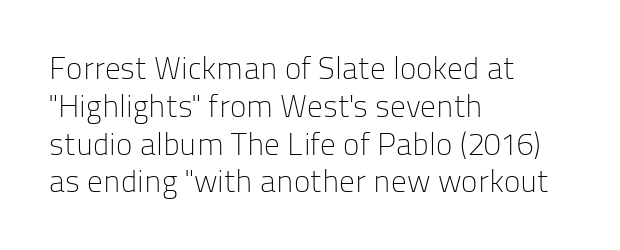
The image shows 31 px light sans-serif type, upright; set left-aligned, line spacing 1.22x, normal letter spacing, not underlined; low stroke contrast and a medium x-height.
